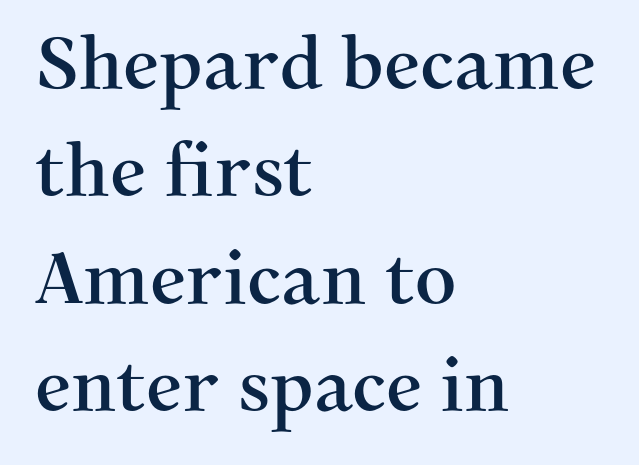
If you measured baseline to baseline, you'd find a middling distance. No extra tracking has been applied to these lines. The glyphs in this specimen are seriffed. The rendering uses natural spacing where letterforms have individual widths.
